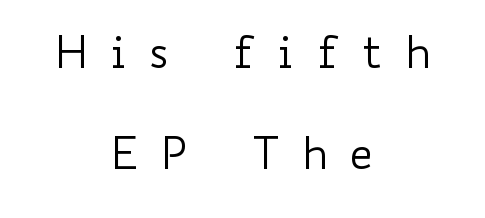
Descenders are the only things crossing below the line. Leading: increased. These lines stack symmetrically, like a column narrowing and widening about its center. Spacing between characters has been opened up far beyond the box default. Proportional: the letters do not fall into vertical columns.
